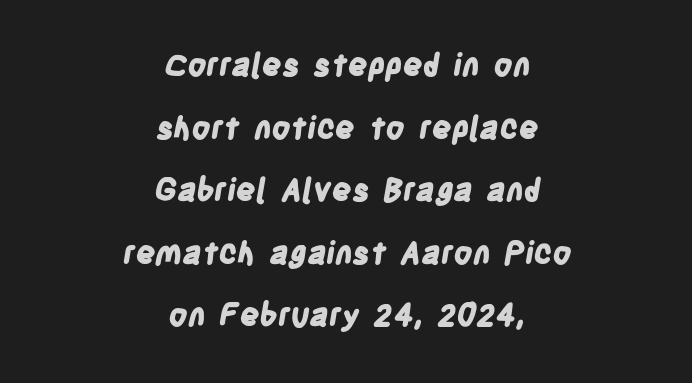
The image shows 31 px bold, condensed sans-serif type; set centered, loose line spacing (2.02x), normal letter spacing, not underlined; low stroke contrast and a large x-height.
